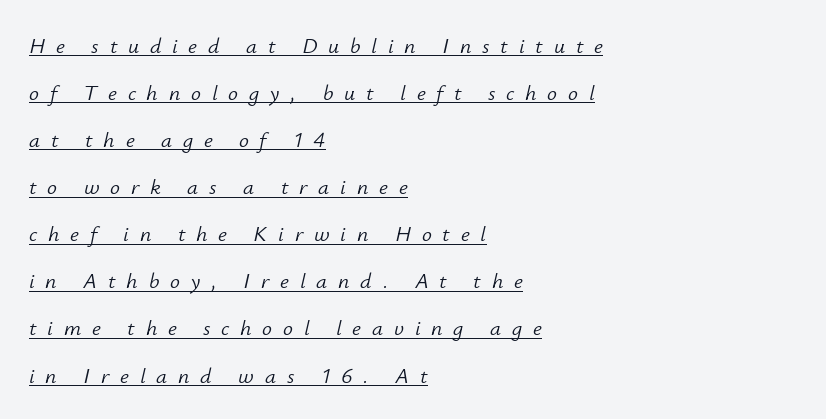
Q: Is the text bold? A: No.
Q: Is the text italic (slanted)? A: Yes, it leans right by about 12 degrees.
Q: Is the text underlined? A: Yes.
Q: How is the paragraph aligned? A: Left-aligned.
Q: Is the spacing between letters normal or unusually wide? A: Unusually wide.
Q: Is the spacing between lines tight, normal or loose? A: Loose.
